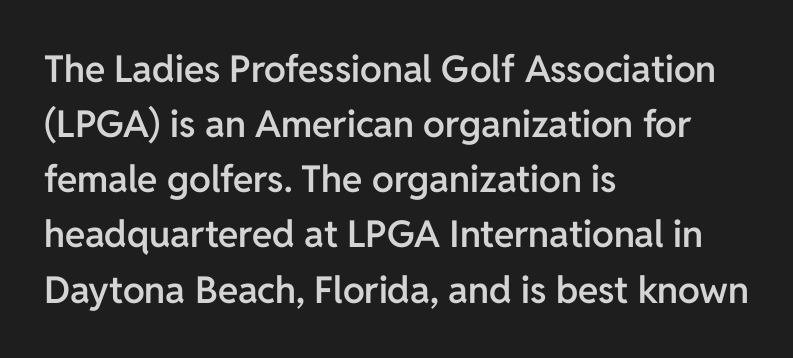
Q: Is the text bold? A: Semi-bold.
Q: Is the text italic (slanted)? A: No, it is upright.
Q: Is the typeface a serif or a sans-serif typeface? A: Sans-serif.
Q: Is the text underlined? A: No.
Q: How is the paragraph aligned? A: Left-aligned.
Q: Is the spacing between letters normal or unusually wide? A: Normal.
Q: Is the spacing between lines tight, normal or loose? A: Normal.
Q: Width (condensed, normal, or wide)? A: Normal.
Q: Stroke contrast? A: Low.
Q: x-height? A: Medium.
Q: Monospaced? A: No.
